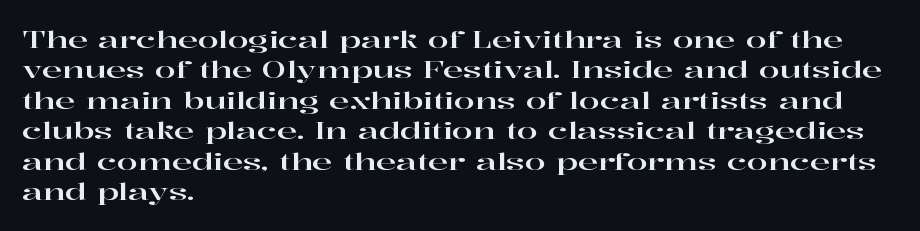
Unmarked baselines from the first word to the last. Short and long lines alike share a common starting point at left. The horizontal fit of the characters is conventional and even. Leading matches the norm, producing a regular column. In terms of posture, this sample is upright.
